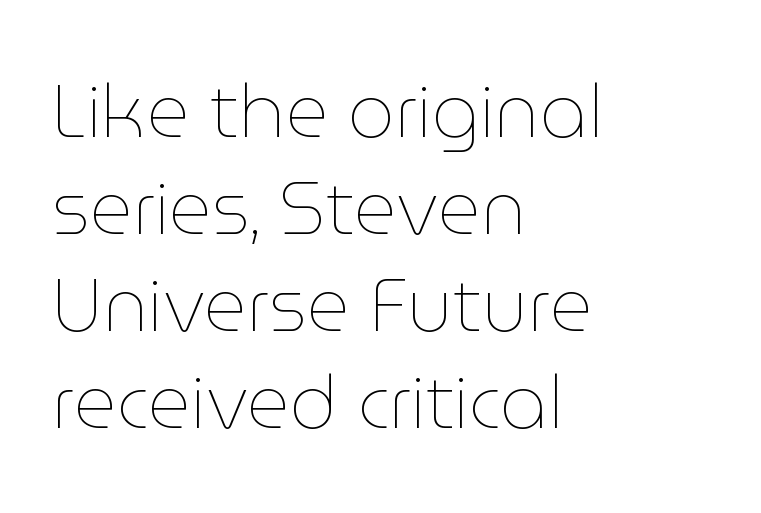
The image shows 74 px thin type, upright; set left-aligned, normal line spacing (1.31x), normal letter spacing, not underlined; low stroke contrast and a medium x-height.
